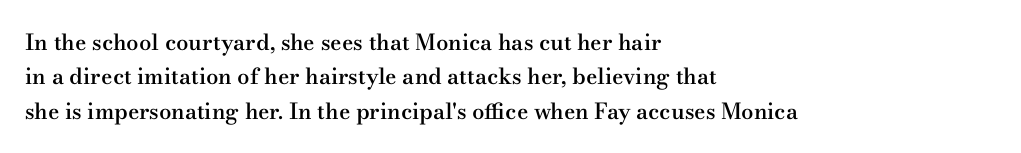
{"italic": "no", "bold": "semi", "underline": "no", "align": "left", "line_spacing": "normal", "line_spacing_ratio": 1.56, "letter_spacing": "normal", "letter_spacing_em": 0.0, "glyph_px": 22}
